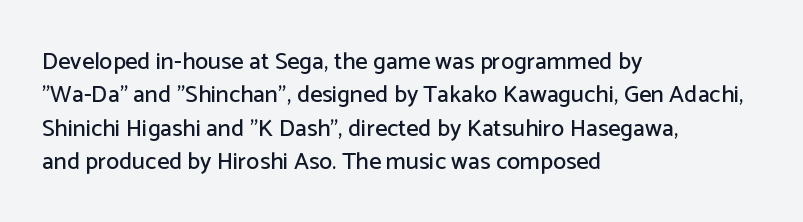
{"italic": "no", "underline": "no", "align": "left", "line_spacing": "normal", "line_spacing_ratio": 1.39, "letter_spacing": "normal", "letter_spacing_em": 0.0, "glyph_px": 24}
